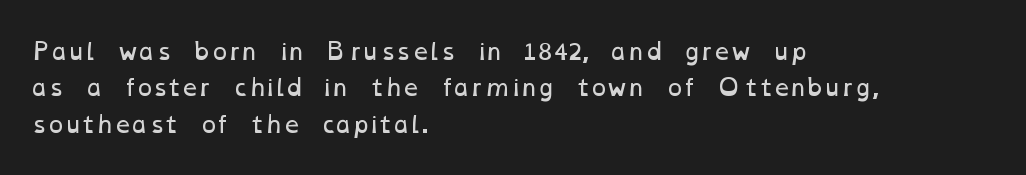
{"bold": "no", "underline": "no", "align": "left", "line_spacing": "normal", "line_spacing_ratio": 1.58, "letter_spacing": "normal", "letter_spacing_em": 0.0, "glyph_px": 23}
